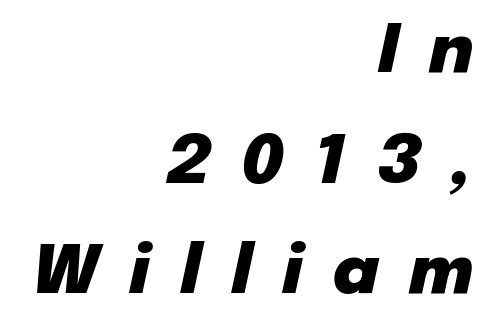
Q: Is the text bold? A: Yes.
Q: Is the text italic (slanted)? A: Yes, it leans right by about 12 degrees.
Q: Is the text underlined? A: No.
Q: How is the paragraph aligned? A: Right-aligned.
Q: Is the spacing between letters normal or unusually wide? A: Unusually wide.
Q: Is the spacing between lines tight, normal or loose? A: Normal.
Q: Width (condensed, normal, or wide)? A: Normal.
Q: Stroke contrast? A: Low.
Q: x-height? A: Medium.
Q: Monospaced? A: No.
